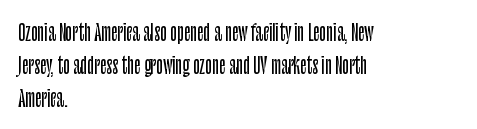
{"italic": "no", "underline": "no", "align": "left", "line_spacing": "normal", "line_spacing_ratio": 1.5, "letter_spacing": "normal", "letter_spacing_em": 0.0, "glyph_px": 22}
